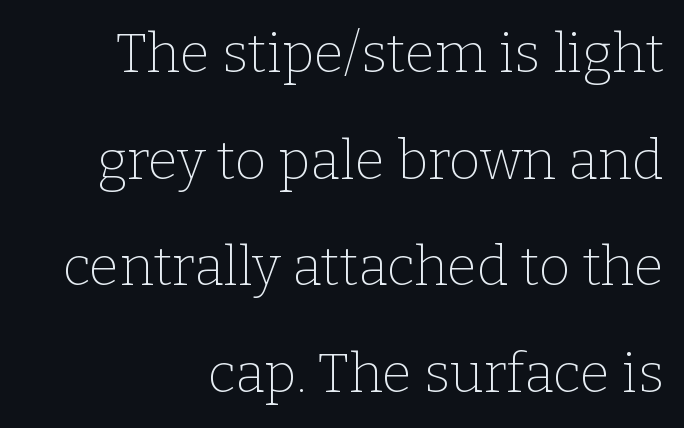
{"serif": "yes", "italic": "no", "bold": "no", "weight": "thin", "width": "normal", "stroke_contrast": "low", "x_height": "medium", "monospaced": "no", "underline": "no", "align": "right", "line_spacing": "loose", "line_spacing_ratio": 1.94, "letter_spacing": "normal", "letter_spacing_em": 0.0, "glyph_px": 55}
